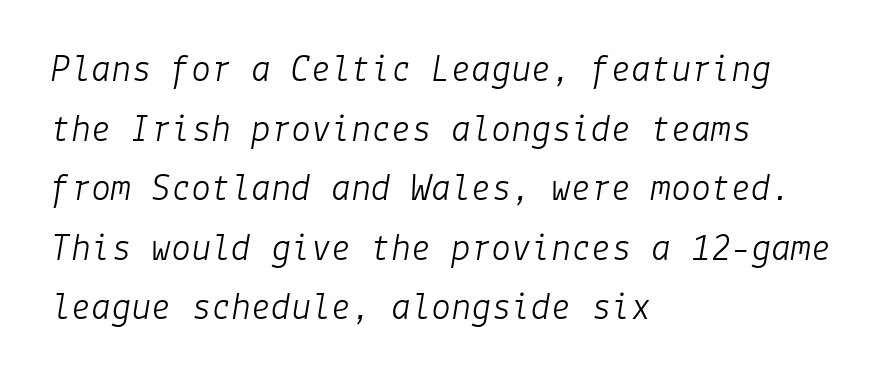
Slant detected: the letters are inclined. Unmarked baselines from the first word to the last. Every row of glyphs begins at an identical x-position on the left. Does extra space separate the letters? No, they use regular spacing.
